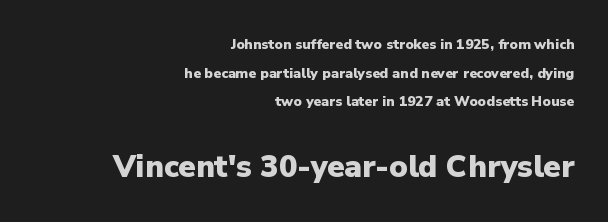
Q: Is the text bold? A: Yes.
Q: Is the text italic (slanted)? A: No, it is upright.
Q: Is the typeface a serif or a sans-serif typeface? A: Sans-serif.
Q: Is the text underlined? A: No.
Q: How is the paragraph aligned? A: Right-aligned.
Q: Is the spacing between letters normal or unusually wide? A: Normal.
Q: Is the spacing between lines tight, normal or loose? A: Loose.
Q: Which block of text is set in a larger size, the first (top) or the second (bottom)? A: The second (bottom) one.
Q: Width (condensed, normal, or wide)? A: Normal.
Q: Stroke contrast? A: Low.
Q: x-height? A: Medium.
Q: Monospaced? A: No.
